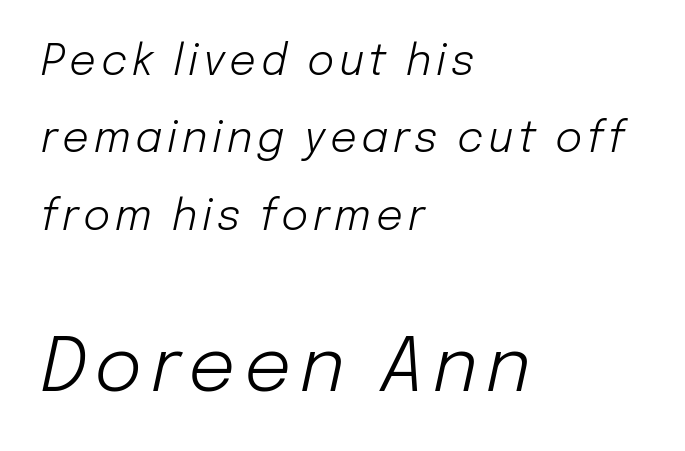
{"italic": "yes", "lean": "right", "slant_degrees": 12, "bold": "no", "weight": "light", "width": "normal", "stroke_contrast": "low", "x_height": "medium", "monospaced": "no", "underline": "no", "align": "left", "line_spacing_ratio": 1.84, "larger_block": "second", "size_ratio": 1.76, "glyph_px": 74}
